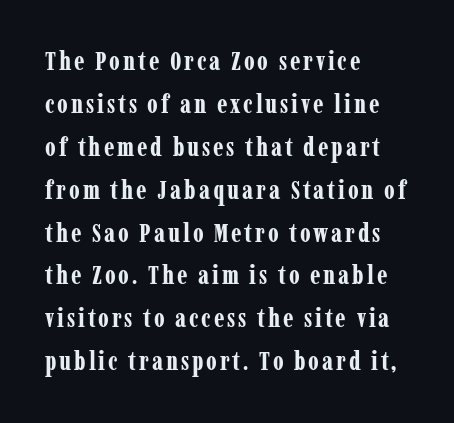
Q: Is the text bold? A: Yes.
Q: Is the text italic (slanted)? A: No, it is upright.
Q: Is the text underlined? A: No.
Q: How is the paragraph aligned? A: Left-aligned.
Q: Is the spacing between lines tight, normal or loose? A: Normal.
